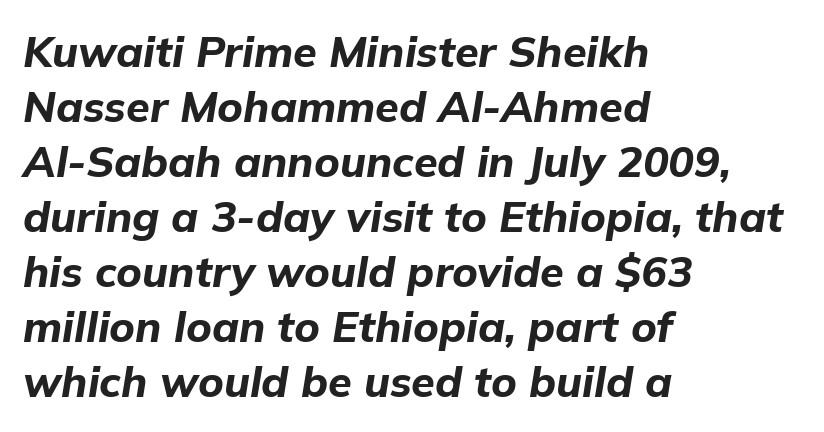
{"italic": "yes", "lean": "right", "slant_degrees": 9, "bold": "yes", "weight": "bold", "width": "normal", "stroke_contrast": "low", "x_height": "medium", "monospaced": "no", "underline": "no", "align": "left", "line_spacing": "normal", "line_spacing_ratio": 1.28, "letter_spacing": "normal", "letter_spacing_em": 0.0, "glyph_px": 43}
